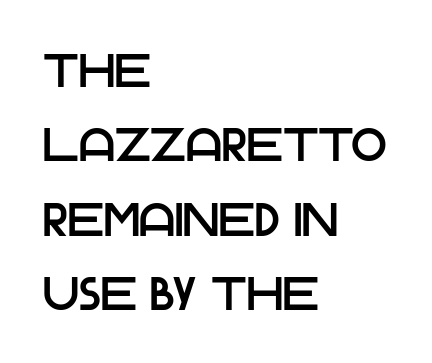
These lines are rendered in a variable-pitch font. The space between consecutive lines is moderate. Honestly, the letter spacing is just normal — you wouldn't notice it. No feet cap the strokes, marking this as sans-serif type. Italic: no, the glyphs are upright roman. Has an underline been added? It has not.
